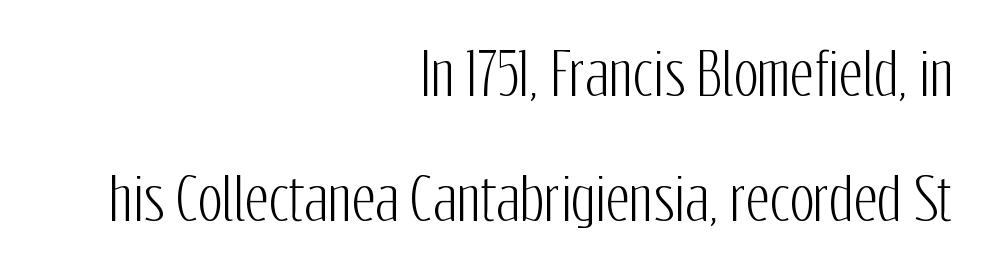
The image shows 58 px condensed sans-serif type, upright; set right-aligned, loose line spacing (2.15x), normal letter spacing, not underlined; low stroke contrast and a medium x-height.
